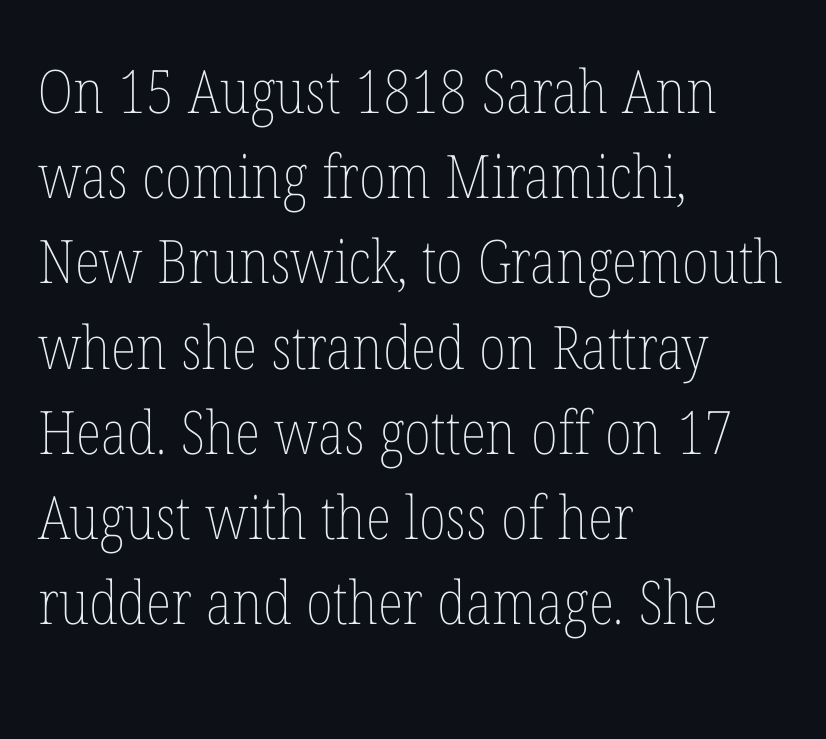
The image shows 60 px thin, condensed type, upright; set left-aligned, normal line spacing (1.42x), normal letter spacing, not underlined; low stroke contrast and a medium x-height.
